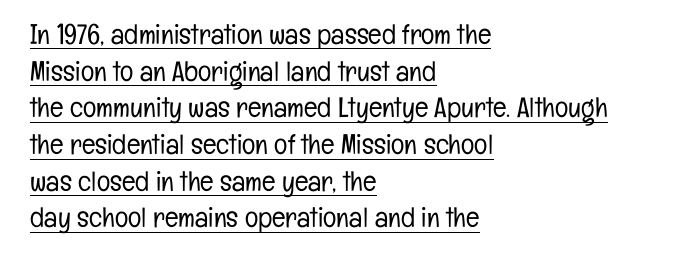
You could not count columns in this text — the font is proportionally spaced. Rows of type keep a routine distance in the vertical direction. Look at the bottom of the vertical strokes: they stop flat, with no serifs. Leftover space on each line is placed entirely after the last word. This sample uses plain, unmodified letter spacing. The passage shown is not bold in any degree.
